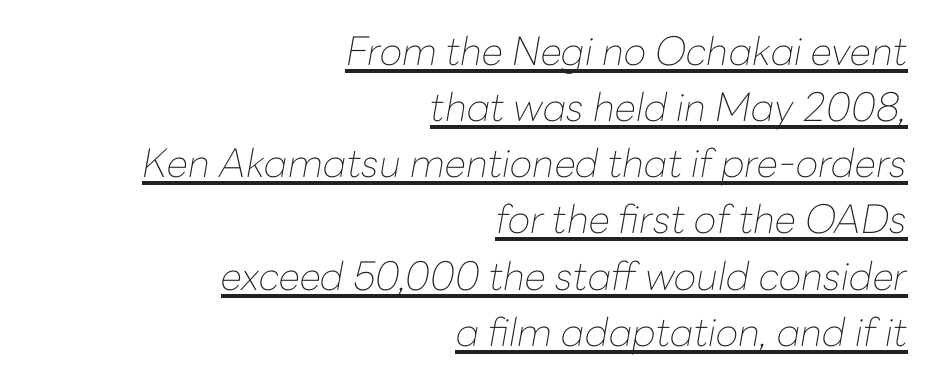
The sample's only ornament is a line tracing under the words. The passage shown has conventional tracking throughout. A student would call this right alignment; a typographer would say flush right, rag left. Stems here are at most as thick as an everyday book face.
